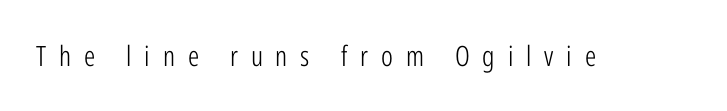
{"serif": "no", "italic": "no", "bold": "no", "weight": "light", "width": "condensed", "stroke_contrast": "low", "x_height": "medium", "monospaced": "no", "underline": "no", "letter_spacing": "wide", "letter_spacing_em": 0.46, "glyph_px": 28}
